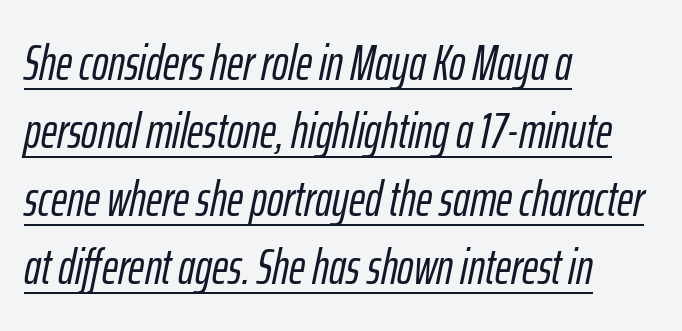
The image shows 49 px condensed type, italic (leaning right); set left-aligned, normal line spacing (1.39x), normal letter spacing, underlined; low stroke contrast and a medium x-height.
